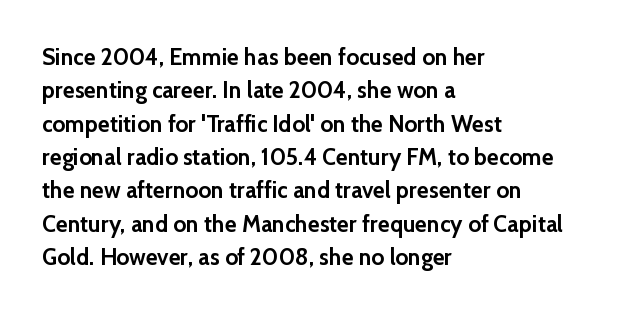
The image shows 23 px bold type, upright; set left-aligned, normal line spacing (1.45x), normal letter spacing, not underlined.
